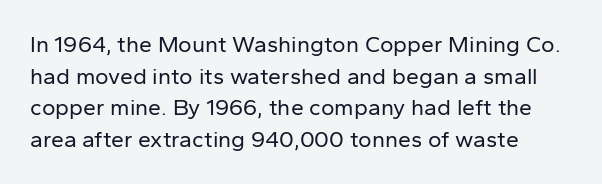
{"italic": "no", "bold": "no", "underline": "no", "line_spacing": "normal", "line_spacing_ratio": 1.38, "letter_spacing": "normal", "letter_spacing_em": 0.0, "glyph_px": 23}
